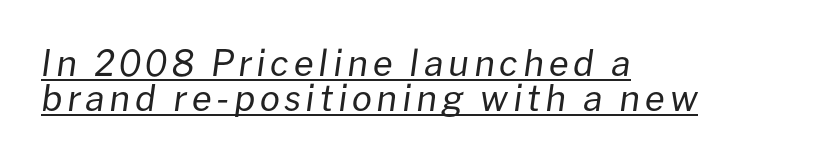
The image shows 36 px regular-weight type, italic (leaning right); set left-aligned, tight line spacing (0.98x), underlined; low stroke contrast and a medium x-height.
